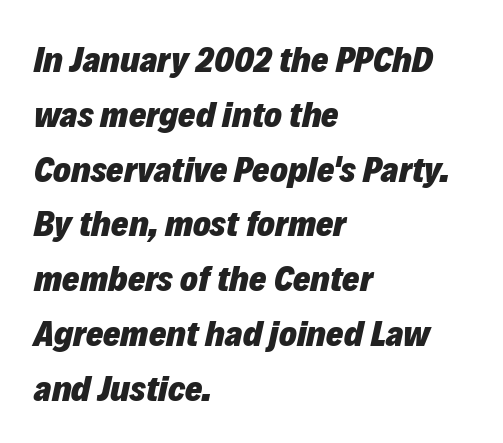
{"italic": "yes", "lean": "right", "slant_degrees": 12, "bold": "yes", "weight": "heavy", "width": "normal", "stroke_contrast": "low", "x_height": "medium", "monospaced": "no", "underline": "no", "align": "left", "line_spacing": "normal", "line_spacing_ratio": 1.48, "letter_spacing": "normal", "letter_spacing_em": 0.0, "glyph_px": 37}
